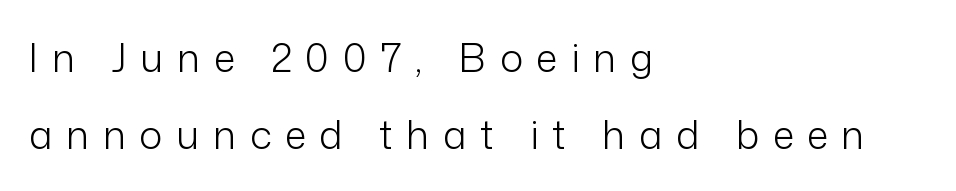
Counters stay open thanks to moderate or lighter strokes. Which margin do the lines hug? The left one — the right edge is uneven. These lines are composed in type without serifs. The letters are spread apart with noticeably loose tracking. Is there any slant? The stems are plumb.
